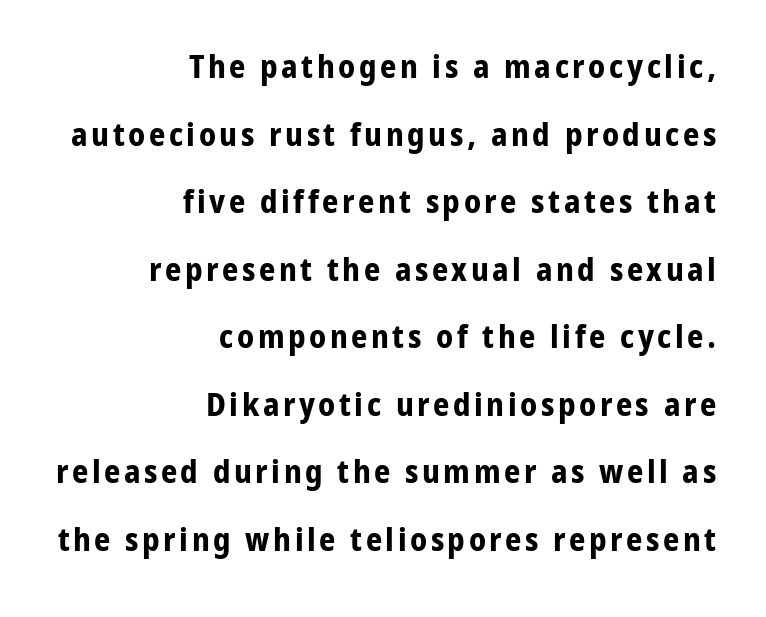
{"serif": "no", "italic": "no", "bold": "yes", "weight": "bold", "width": "normal", "stroke_contrast": "low", "x_height": "medium", "monospaced": "no", "underline": "no", "align": "right", "line_spacing": "loose", "line_spacing_ratio": 2.11, "glyph_px": 32}
